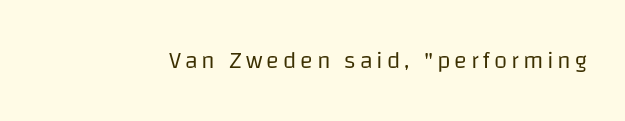
Only glyphs here, with clear space below each row. Posture: upright roman. The font is comparable to plain body text, perhaps lighter.
